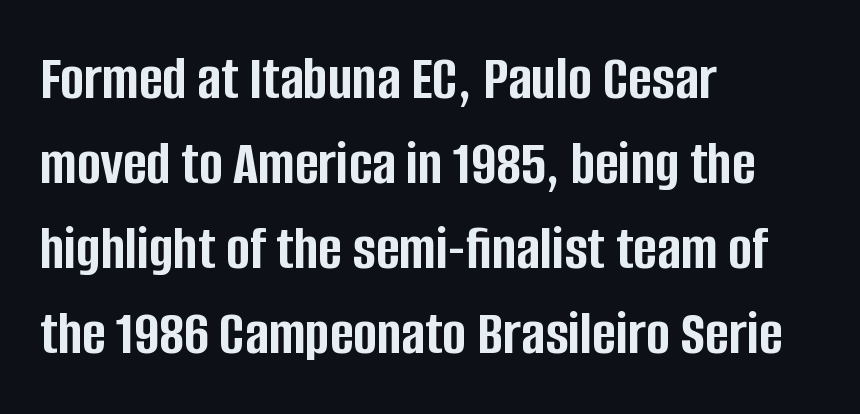
Q: Is the text bold? A: Yes.
Q: Is the text italic (slanted)? A: No, it is upright.
Q: Is the typeface a serif or a sans-serif typeface? A: Sans-serif.
Q: Is the text underlined? A: No.
Q: How is the paragraph aligned? A: Left-aligned.
Q: Is the spacing between letters normal or unusually wide? A: Normal.
Q: Is the spacing between lines tight, normal or loose? A: Normal.
Q: Width (condensed, normal, or wide)? A: Condensed.
Q: Stroke contrast? A: Low.
Q: x-height? A: Large.
Q: Monospaced? A: No.
